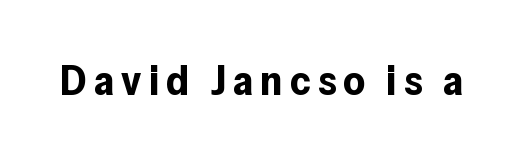
Strong, thick strokes mark this as bold type. Tall strokes in this sample are plumb rather than angled. Here the designer chose a conventional face with non-uniform glyph widths. Check under the words: just untouched page.
